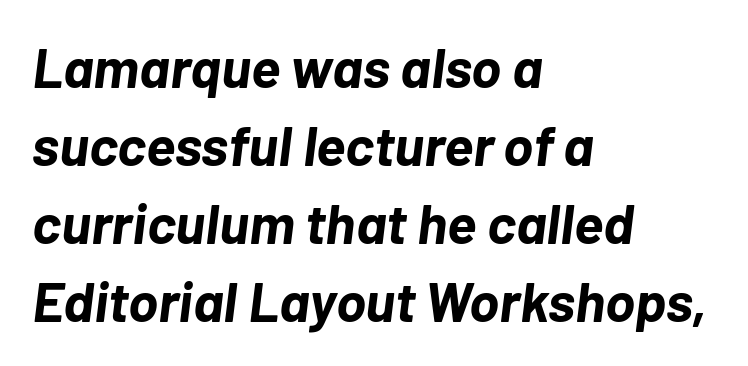
The image shows 56 px bold type, italic (leaning right); set left-aligned, normal line spacing (1.39x), normal letter spacing, not underlined; low stroke contrast and a medium x-height.
